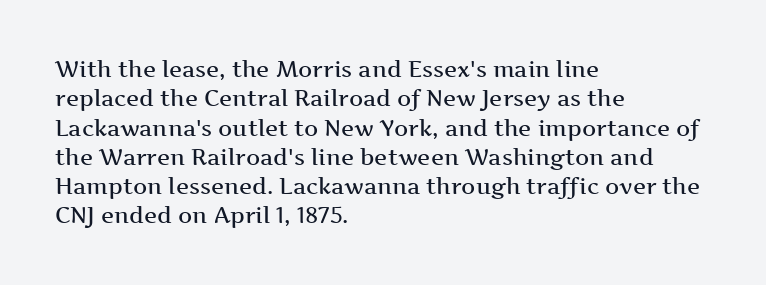
Unmarked baselines from the first word to the last. Does the copy run flush right? No — it runs flush left. Every stem runs plumb, perpendicular to the baseline. Each glyph is drawn with semibold strokes, heavier than normal yet not fully bold. The rendering keeps characters at their native spacing.
